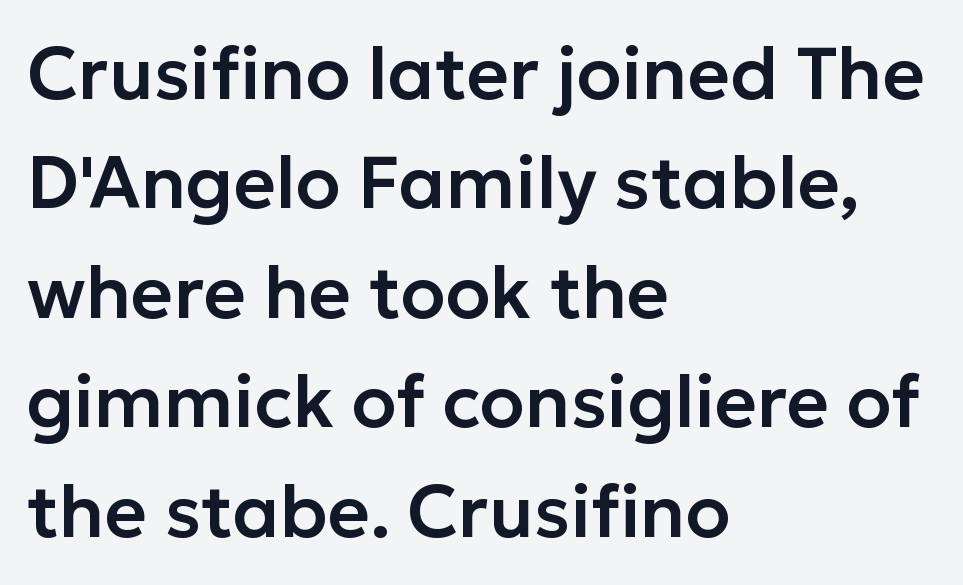
{"serif": "no", "italic": "no", "width": "normal", "stroke_contrast": "low", "x_height": "medium", "monospaced": "no", "underline": "no", "align": "left", "line_spacing": "normal", "line_spacing_ratio": 1.5, "letter_spacing": "normal", "letter_spacing_em": 0.0, "glyph_px": 73}
